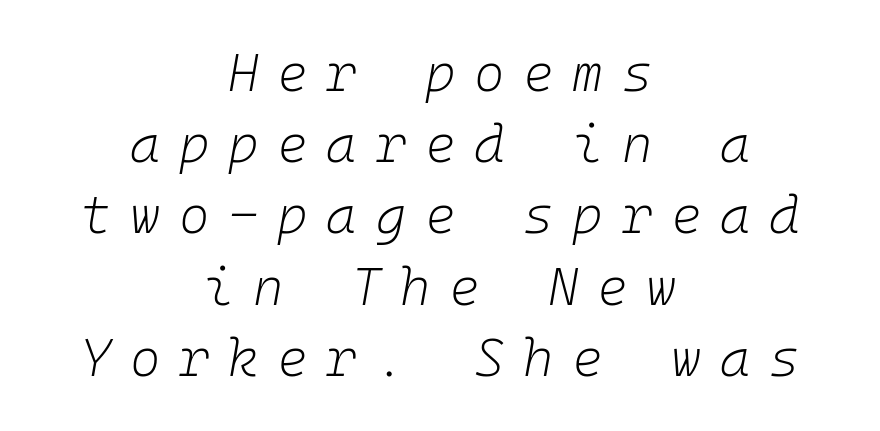
The image shows 52 px light type, italic (leaning right), monospaced; set centered, normal line spacing (1.37x), unusually wide letter spacing (+0.36 em), not underlined; low stroke contrast and a medium x-height.
